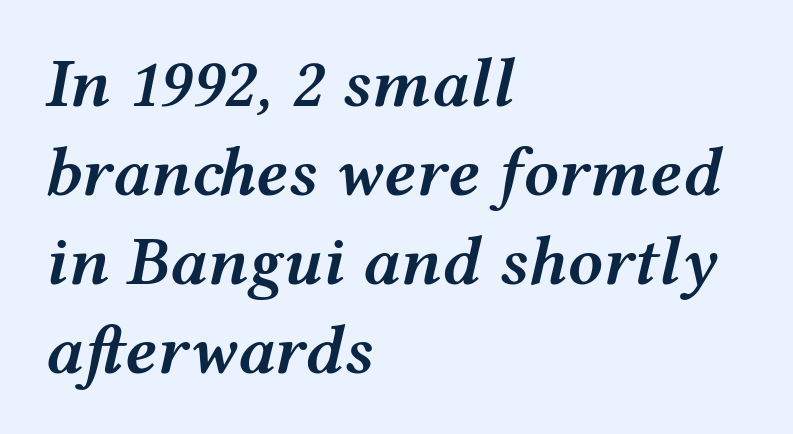
Q: Is the text bold? A: Semi-bold.
Q: Is the text italic (slanted)? A: Yes, it leans right by about 12 degrees.
Q: Is the text underlined? A: No.
Q: How is the paragraph aligned? A: Left-aligned.
Q: Is the spacing between letters normal or unusually wide? A: Normal.
Q: Is the spacing between lines tight, normal or loose? A: Normal.
Q: Width (condensed, normal, or wide)? A: Wide.
Q: Stroke contrast? A: Medium.
Q: x-height? A: Medium.
Q: Monospaced? A: No.
